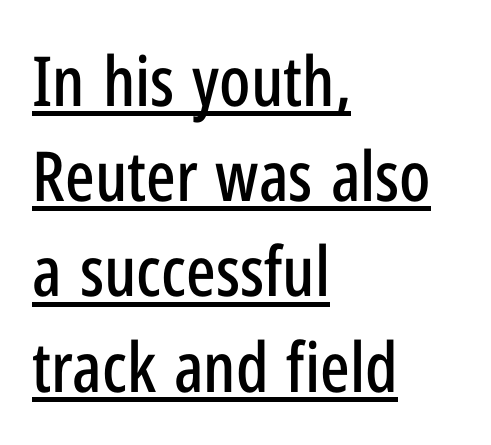
The image shows 69 px condensed sans-serif type, upright; set left-aligned, normal line spacing (1.38x), normal letter spacing, underlined; low stroke contrast and a medium x-height.
